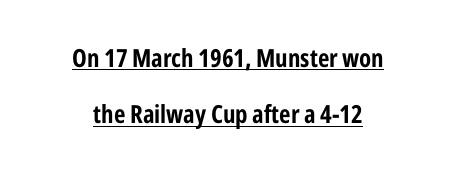
The paragraph shown floats in the horizontal middle. Glance below the letters and you will spot a drawn line. Widely set lines give the paragraph a tall, airy silhouette. Ascenders rise straight up at ninety degrees.
